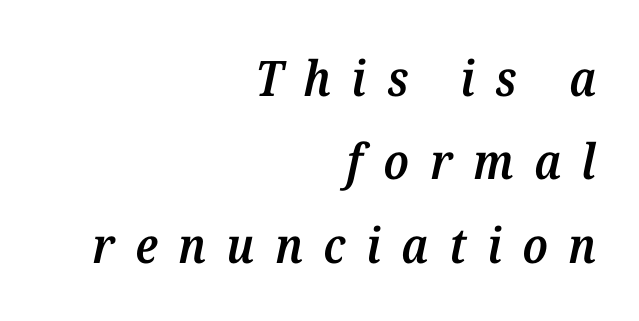
{"serif": "yes", "italic": "yes", "lean": "right", "slant_degrees": 12, "bold": "semi", "weight": "semibold", "width": "normal", "stroke_contrast": "medium", "x_height": "medium", "monospaced": "no", "underline": "no", "align": "right", "line_spacing": "normal", "line_spacing_ratio": 1.7, "letter_spacing": "wide", "letter_spacing_em": 0.42, "glyph_px": 49}
